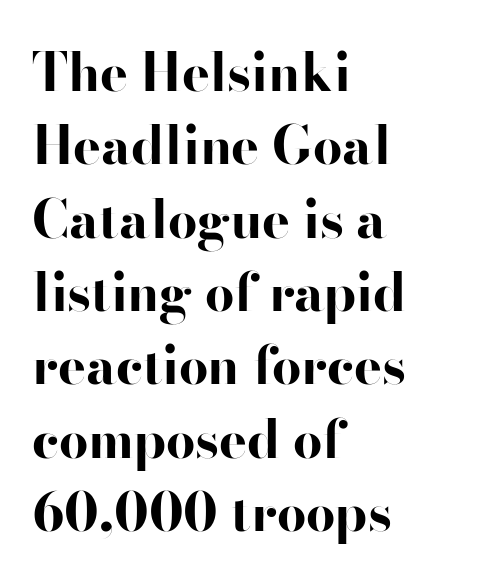
Q: Is the text bold? A: Yes.
Q: Is the text italic (slanted)? A: No, it is upright.
Q: Is the typeface a serif or a sans-serif typeface? A: Sans-serif.
Q: Is the text underlined? A: No.
Q: How is the paragraph aligned? A: Left-aligned.
Q: Is the spacing between letters normal or unusually wide? A: Normal.
Q: Is the spacing between lines tight, normal or loose? A: Normal.
Q: Width (condensed, normal, or wide)? A: Wide.
Q: Stroke contrast? A: High.
Q: x-height? A: Small.
Q: Monospaced? A: No.
